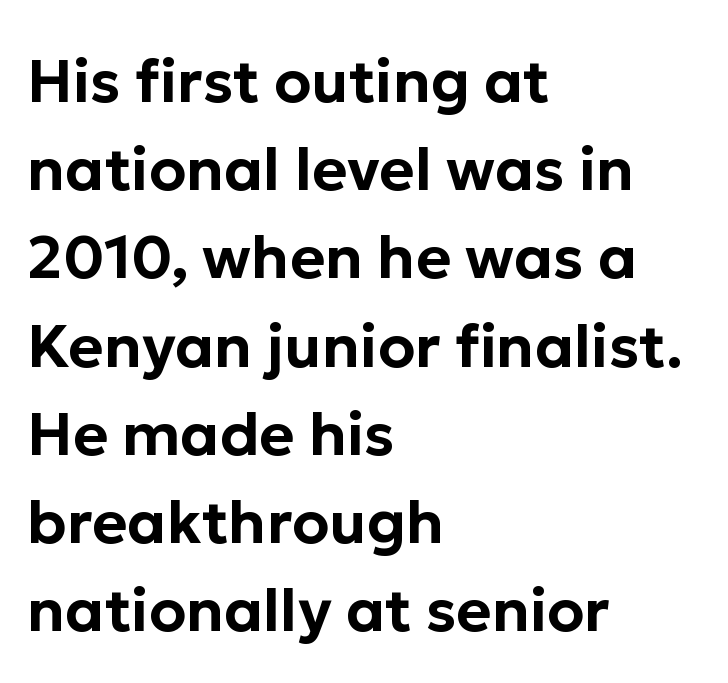
Q: Is the text italic (slanted)? A: No, it is upright.
Q: Is the typeface a serif or a sans-serif typeface? A: Sans-serif.
Q: Is the text underlined? A: No.
Q: How is the paragraph aligned? A: Left-aligned.
Q: Is the spacing between letters normal or unusually wide? A: Normal.
Q: Is the spacing between lines tight, normal or loose? A: Normal.
Q: Width (condensed, normal, or wide)? A: Normal.
Q: Stroke contrast? A: Low.
Q: x-height? A: Medium.
Q: Monospaced? A: No.
